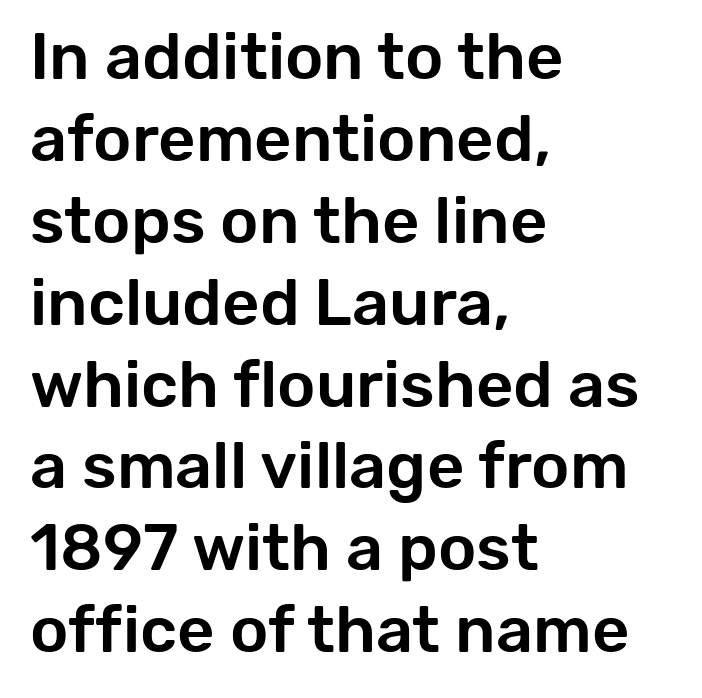
Each word holds together tightly as a unit, with standard inter-letter gaps. Has an underline been added? It has not. This is sans-serif lettering, the kind often seen on screens and signage. Posture: vertical. What's the leading like? Ordinary, nothing unusual. Notice how the passage keeps a crisp vertical edge on the left only.
